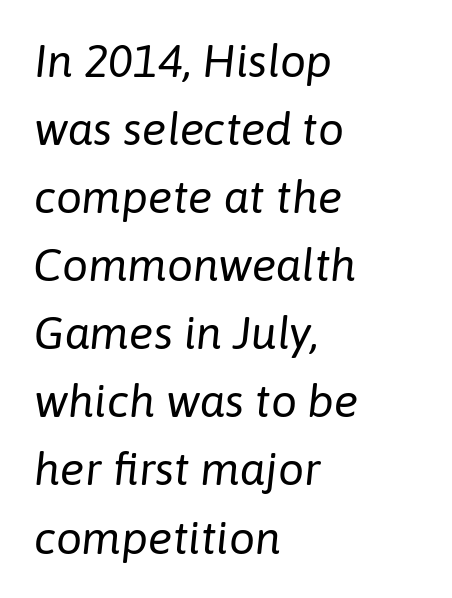
Q: Is the text bold? A: No.
Q: Is the text italic (slanted)? A: Yes, it leans right by about 6 degrees.
Q: Is the text underlined? A: No.
Q: How is the paragraph aligned? A: Left-aligned.
Q: Is the spacing between letters normal or unusually wide? A: Normal.
Q: Is the spacing between lines tight, normal or loose? A: Normal.
Q: Width (condensed, normal, or wide)? A: Normal.
Q: Stroke contrast? A: Low.
Q: x-height? A: Medium.
Q: Monospaced? A: No.
